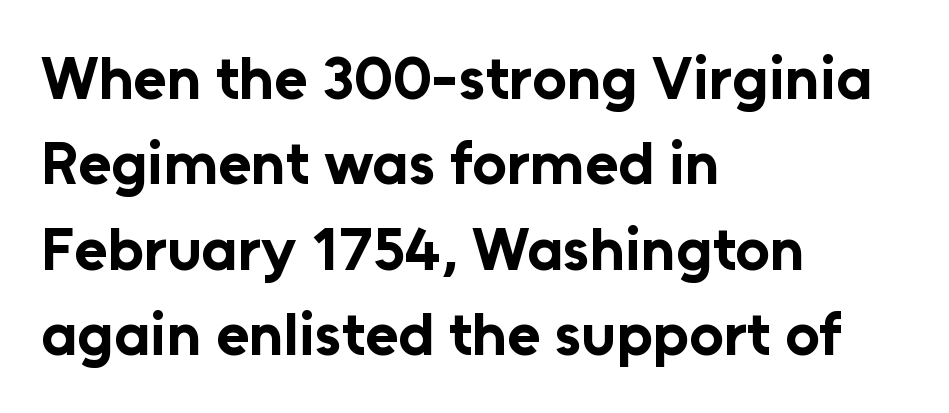
{"serif": "no", "italic": "no", "bold": "yes", "weight": "bold", "width": "normal", "stroke_contrast": "low", "x_height": "medium", "monospaced": "no", "underline": "no", "align": "left", "line_spacing": "normal", "line_spacing_ratio": 1.4, "letter_spacing": "normal", "letter_spacing_em": 0.0, "glyph_px": 61}
